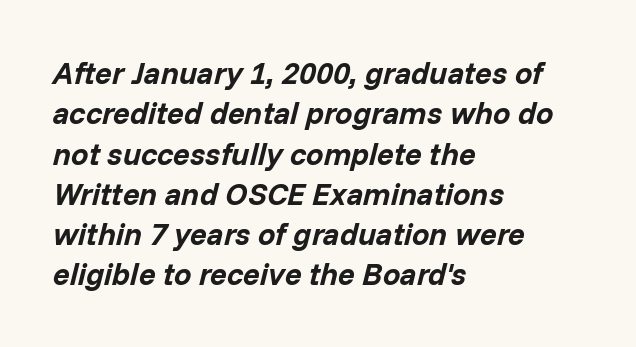
Q: Is the text bold? A: Yes.
Q: Is the text italic (slanted)? A: Yes, it leans right by about 14 degrees.
Q: Is the text underlined? A: No.
Q: How is the paragraph aligned? A: Left-aligned.
Q: Is the spacing between letters normal or unusually wide? A: Normal.
Q: Is the spacing between lines tight, normal or loose? A: Normal.
Q: Width (condensed, normal, or wide)? A: Normal.
Q: Stroke contrast? A: Low.
Q: x-height? A: Medium.
Q: Monospaced? A: No.
